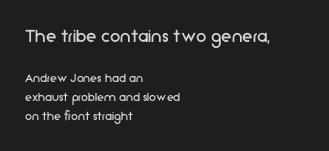
The typeface has the unassuming heft of standard copy or less. Each new line begins a customary step beneath the previous one. Tall strokes in this sample are plumb rather than angled. Reading top to bottom, the characters get smaller at the block break. Bare-footed words on every line.
